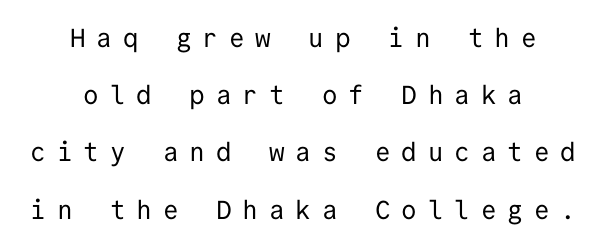
Caption: face not bold, strokes unweighted. Observe the wide spacing: letters keep a clear distance from each other. Both edges are ragged and mirror each other, which tells us the setting is centered. Posture: vertical. The vertical gap from one line to the next is large. Descenders are the only things crossing below the line.
